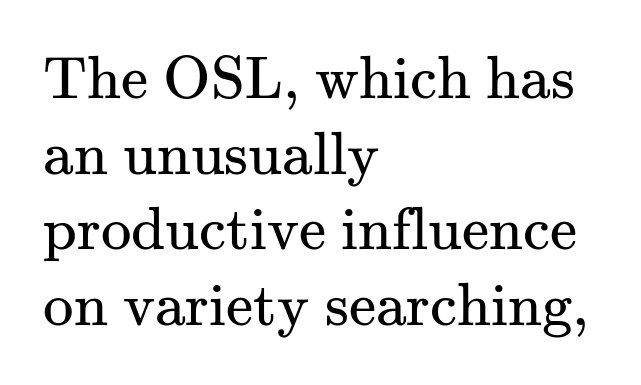
{"serif": "yes", "italic": "no", "bold": "no", "weight": "regular", "width": "normal", "stroke_contrast": "medium", "x_height": "small", "monospaced": "no", "underline": "no", "align": "left", "line_spacing_ratio": 1.24, "letter_spacing": "normal", "letter_spacing_em": 0.0, "glyph_px": 61}
